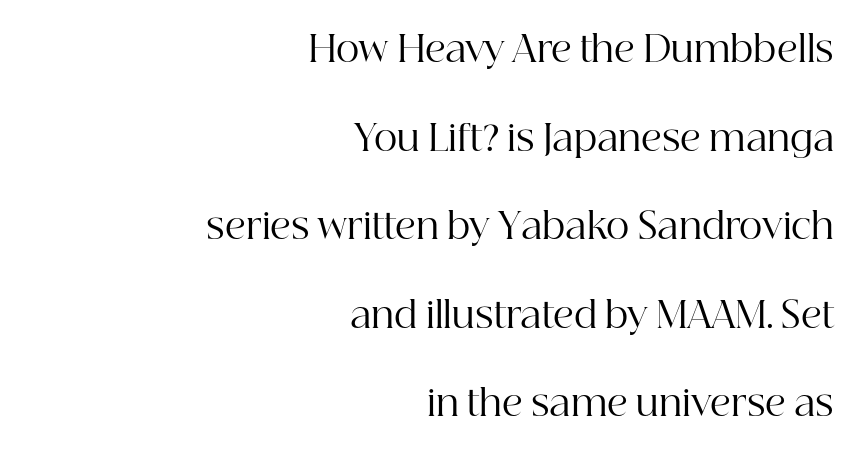
This is the regular roman posture of the typeface. Letter spacing: default. One glance says open: line gaps are wider than usual. Small tapered or slab feet sit at the stroke ends, so this counts as serif.
